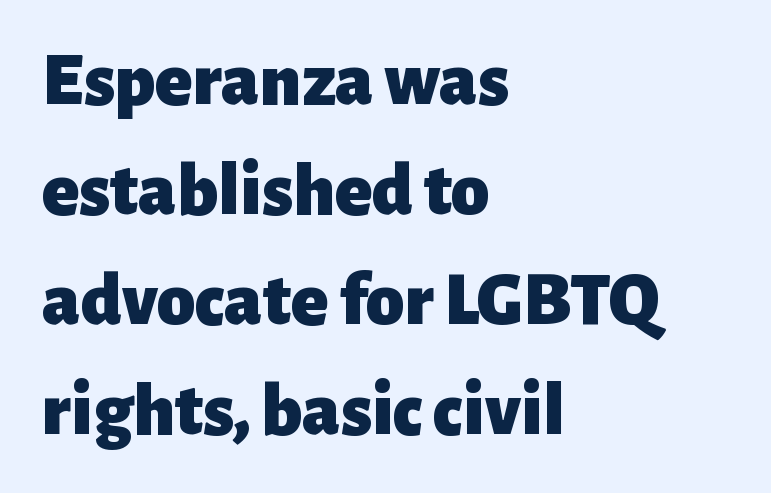
Q: Is the text bold? A: Yes.
Q: Is the text italic (slanted)? A: No, it is upright.
Q: Is the typeface a serif or a sans-serif typeface? A: Sans-serif.
Q: Is the text underlined? A: No.
Q: How is the paragraph aligned? A: Left-aligned.
Q: Is the spacing between letters normal or unusually wide? A: Normal.
Q: Is the spacing between lines tight, normal or loose? A: Normal.
Q: Width (condensed, normal, or wide)? A: Normal.
Q: Stroke contrast? A: Low.
Q: x-height? A: Medium.
Q: Monospaced? A: No.
